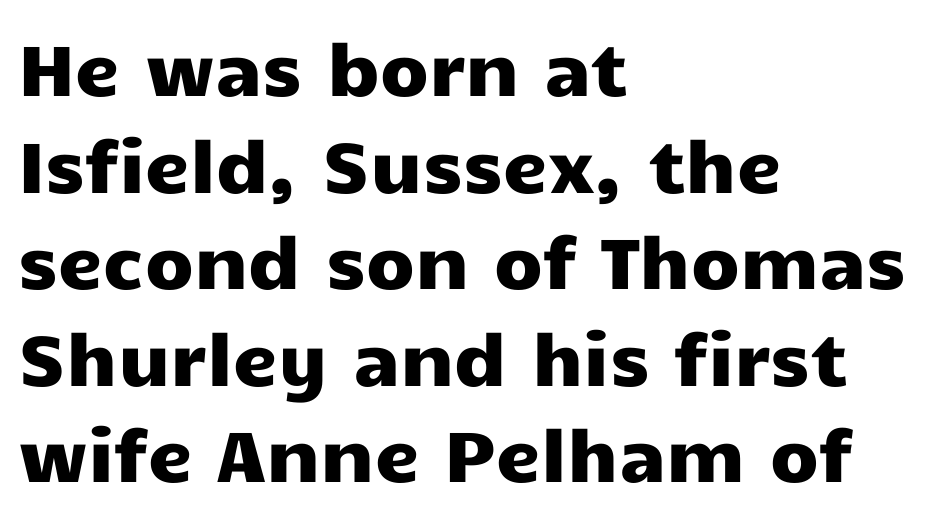
Q: Is the text italic (slanted)? A: No, it is upright.
Q: Is the typeface a serif or a sans-serif typeface? A: Sans-serif.
Q: Is the text underlined? A: No.
Q: How is the paragraph aligned? A: Left-aligned.
Q: Is the spacing between letters normal or unusually wide? A: Normal.
Q: Is the spacing between lines tight, normal or loose? A: Normal.
Q: Width (condensed, normal, or wide)? A: Wide.
Q: Stroke contrast? A: Low.
Q: x-height? A: Medium.
Q: Monospaced? A: No.
